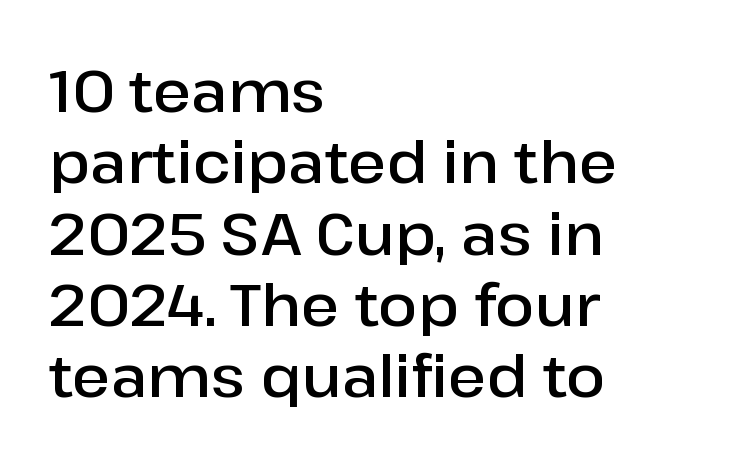
You can tell from the bare stems that sans-serif type was used. Typeset ragged right — the left edge is the straight one. In terms of weight, the rendering is demibold, just under bold. This is roman type, the default non-slanted kind.
